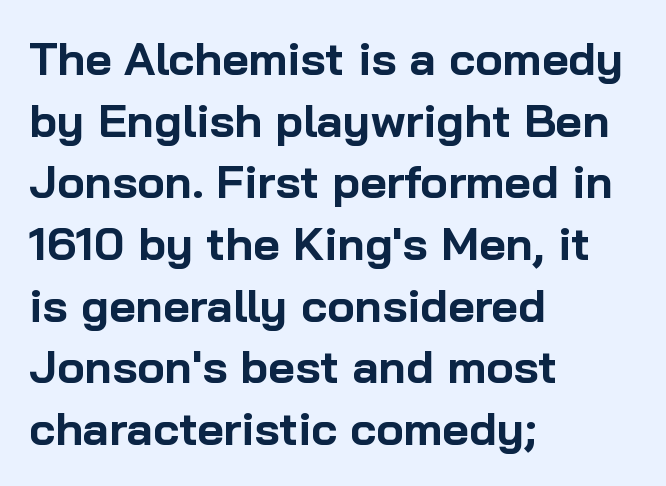
Quick note: underline off. This block has exactly the height ordinary leading produces. The font is running at its bold setting. Leftover space on each line is placed entirely after the last word. Proportional: the letters do not fall into vertical columns.
